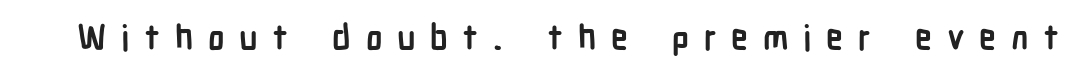
{"serif": "no", "italic": "no", "bold": "yes", "weight": "semibold", "width": "condensed", "stroke_contrast": "low", "x_height": "medium", "monospaced": "no", "underline": "no", "letter_spacing": "wide", "letter_spacing_em": 0.43, "glyph_px": 34}
